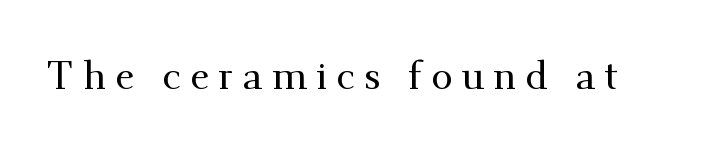
Note the varied advance widths — an 'i' is clearly narrower than an 'm'. This sample uses an upright cut, with every glyph sitting square on the baseline. Plain, unruled lines of type. Examine the stroke ends and you'll spot serifs. How are the letters spaced? Widely, with obvious added tracking.
